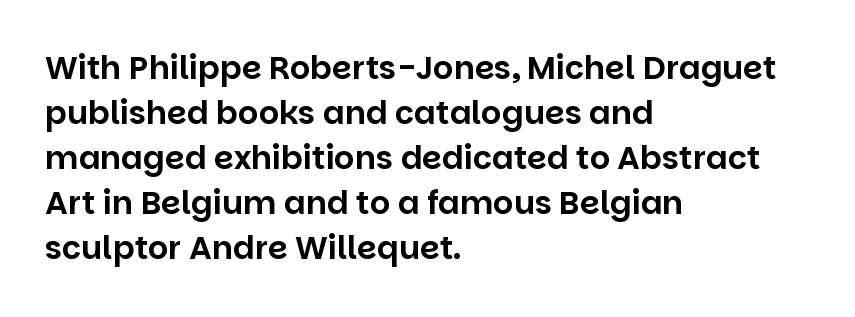
{"serif": "no", "italic": "no", "width": "normal", "stroke_contrast": "low", "x_height": "large", "monospaced": "no", "underline": "no", "align": "left", "line_spacing": "normal", "line_spacing_ratio": 1.41, "letter_spacing": "normal", "letter_spacing_em": 0.0, "glyph_px": 32}
